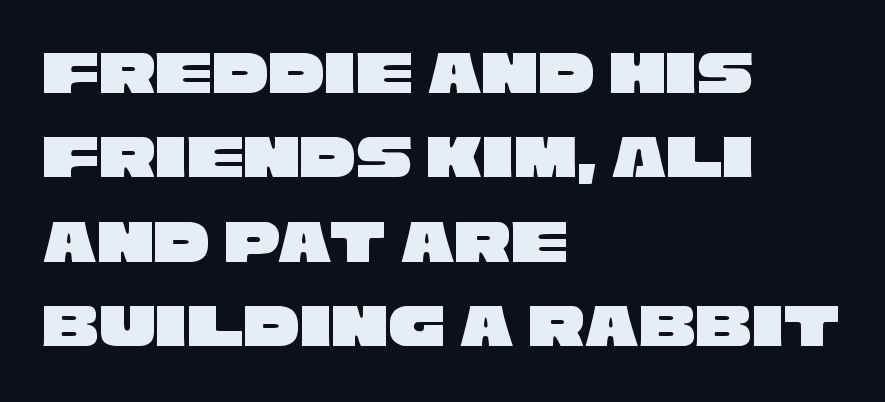
{"serif": "no", "width": "wide", "stroke_contrast": "low", "x_height": "large", "monospaced": "no", "underline": "no", "align": "left", "line_spacing": "normal", "line_spacing_ratio": 1.34, "letter_spacing": "normal", "letter_spacing_em": 0.0, "glyph_px": 63}
